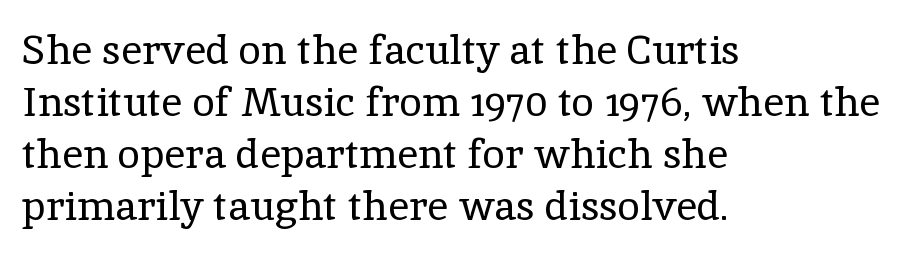
The image shows 41 px regular-weight serif type, upright; set left-aligned, normal line spacing (1.27x), normal letter spacing, not underlined; a medium x-height.
